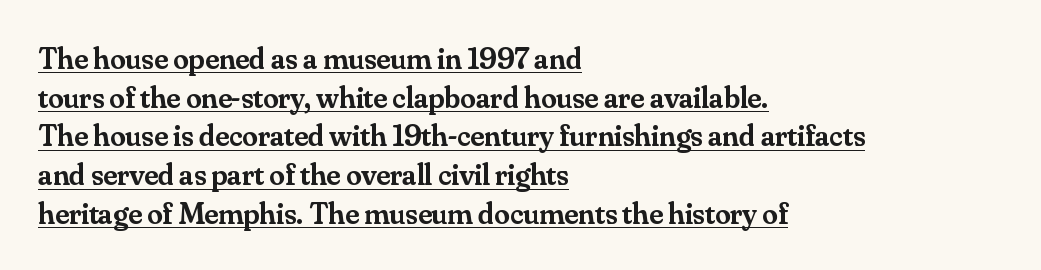
The lettering is marked with a stroke running underneath it. The rendering shows small feet on the letterforms — a serif design. The glyphs have the mass of a demibold cut, below bold. The lines are quadded left.
